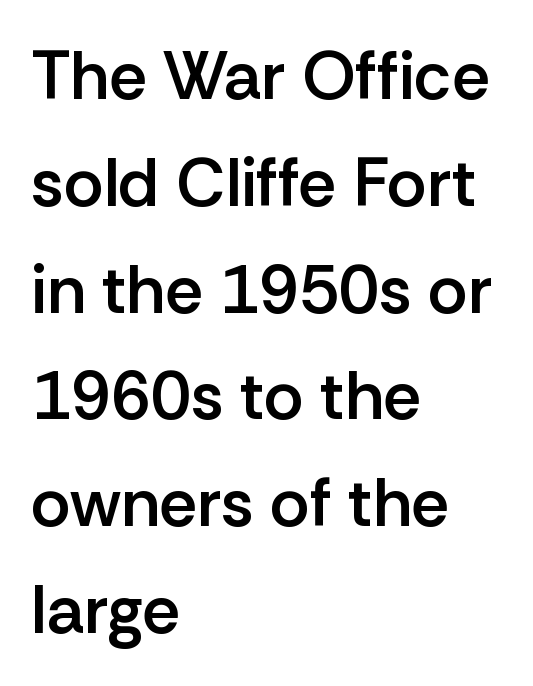
Q: Is the text bold? A: Semi-bold.
Q: Is the text italic (slanted)? A: No, it is upright.
Q: Is the typeface a serif or a sans-serif typeface? A: Sans-serif.
Q: Is the text underlined? A: No.
Q: How is the paragraph aligned? A: Left-aligned.
Q: Is the spacing between letters normal or unusually wide? A: Normal.
Q: Is the spacing between lines tight, normal or loose? A: Normal.
Q: Width (condensed, normal, or wide)? A: Normal.
Q: Stroke contrast? A: Low.
Q: x-height? A: Medium.
Q: Monospaced? A: No.
